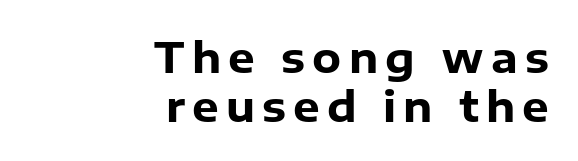
Q: Is the text bold? A: Yes.
Q: Is the text italic (slanted)? A: No, it is upright.
Q: Is the typeface a serif or a sans-serif typeface? A: Sans-serif.
Q: Is the text underlined? A: No.
Q: How is the paragraph aligned? A: Right-aligned.
Q: Width (condensed, normal, or wide)? A: Normal.
Q: Stroke contrast? A: Low.
Q: x-height? A: Medium.
Q: Monospaced? A: No.
